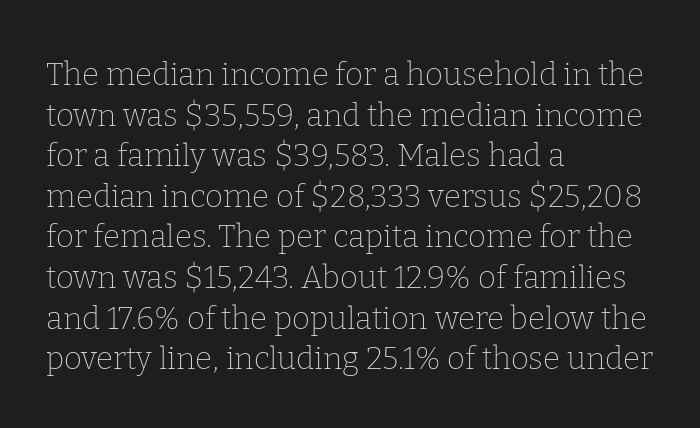
Q: Is the text bold? A: No.
Q: Is the text italic (slanted)? A: No, it is upright.
Q: Is the typeface a serif or a sans-serif typeface? A: Serif.
Q: Is the text underlined? A: No.
Q: How is the paragraph aligned? A: Left-aligned.
Q: Is the spacing between letters normal or unusually wide? A: Normal.
Q: Is the spacing between lines tight, normal or loose? A: Normal.
Q: Width (condensed, normal, or wide)? A: Normal.
Q: Stroke contrast? A: Low.
Q: x-height? A: Medium.
Q: Monospaced? A: No.
